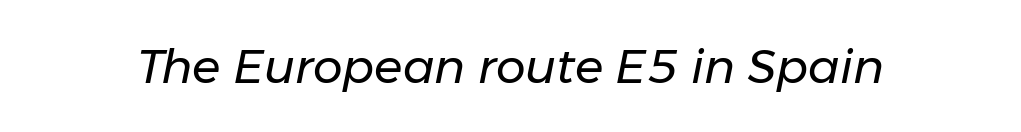
The image shows 47 px regular-weight type, italic (leaning right); set normal letter spacing, not underlined; low stroke contrast and a medium x-height.
